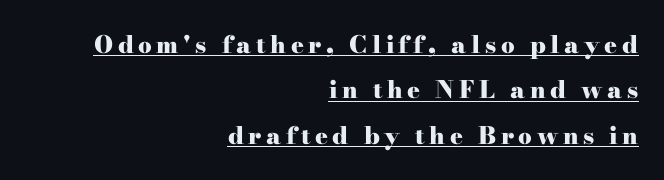
The image shows 24 px bold type, upright; set right-aligned, line spacing 1.89x, underlined.
